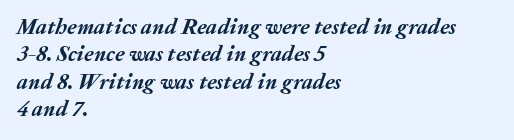
The image shows 22 px bold type, italic (leaning right); set left-aligned, normal line spacing (1.25x), normal letter spacing, not underlined.
